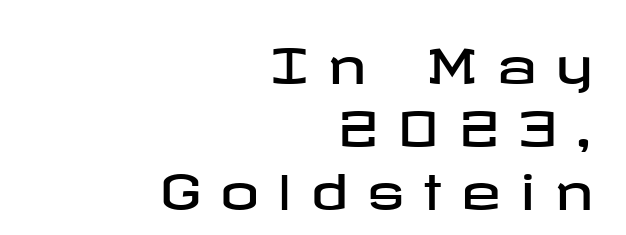
What kind of face is this? One without serifs — a sans. Posture: upright roman. The tracking reads as deliberately expanded to a designer's eye. Normally led — the rows are evenly, conventionally spaced.
